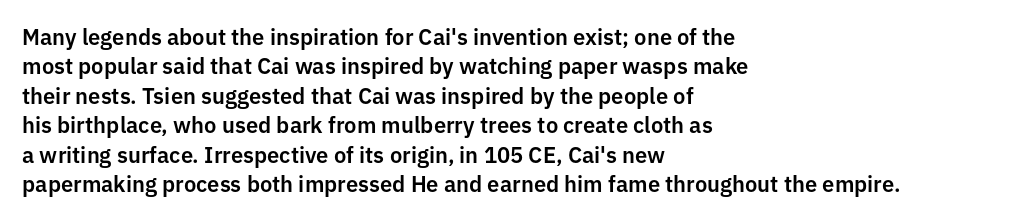
The image shows 22 px text type, upright; set left-aligned, normal line spacing (1.34x), normal letter spacing, not underlined.
